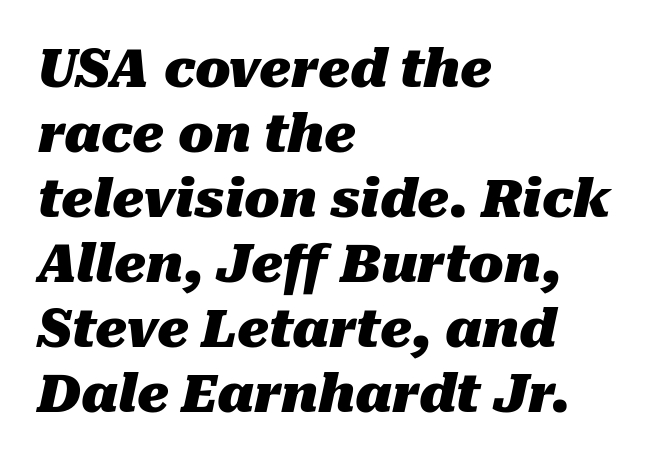
The image shows 52 px heavy type, italic (leaning right); set left-aligned, normal line spacing (1.25x), normal letter spacing, not underlined; medium stroke contrast and a medium x-height.
